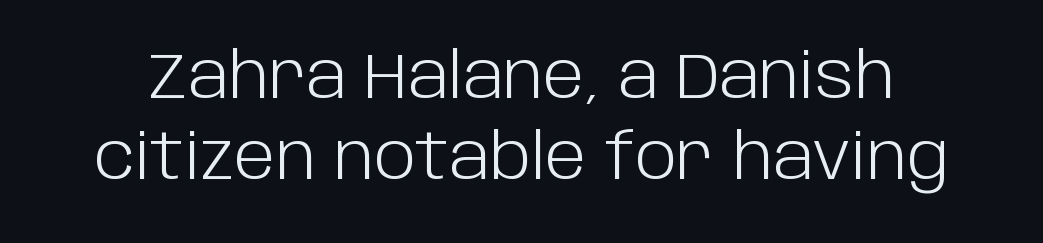
{"serif": "no", "italic": "no", "bold": "no", "weight": "light", "width": "normal", "stroke_contrast": "low", "x_height": "large", "monospaced": "no", "underline": "no", "line_spacing": "normal", "line_spacing_ratio": 1.29, "letter_spacing": "normal", "letter_spacing_em": 0.0, "glyph_px": 63}
